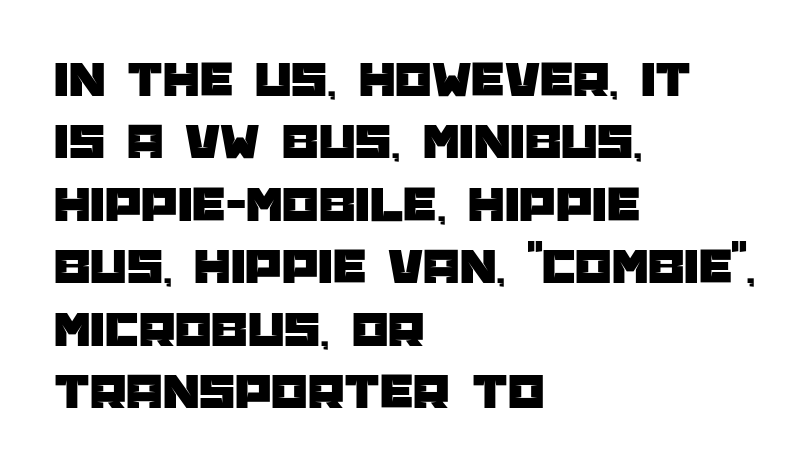
{"serif": "no", "italic": "no", "width": "normal", "stroke_contrast": "low", "x_height": "large", "monospaced": "no", "underline": "no", "align": "left", "line_spacing_ratio": 1.2, "letter_spacing": "normal", "letter_spacing_em": 0.0, "glyph_px": 52}
